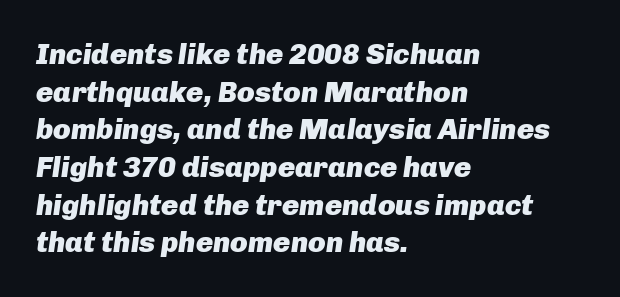
Q: Is the text bold? A: Yes.
Q: Is the text italic (slanted)? A: Yes, it leans right by about 8 degrees.
Q: Is the text underlined? A: No.
Q: How is the paragraph aligned? A: Left-aligned.
Q: Is the spacing between letters normal or unusually wide? A: Normal.
Q: Is the spacing between lines tight, normal or loose? A: Normal.
Q: Width (condensed, normal, or wide)? A: Normal.
Q: Stroke contrast? A: Low.
Q: x-height? A: Medium.
Q: Monospaced? A: No.
